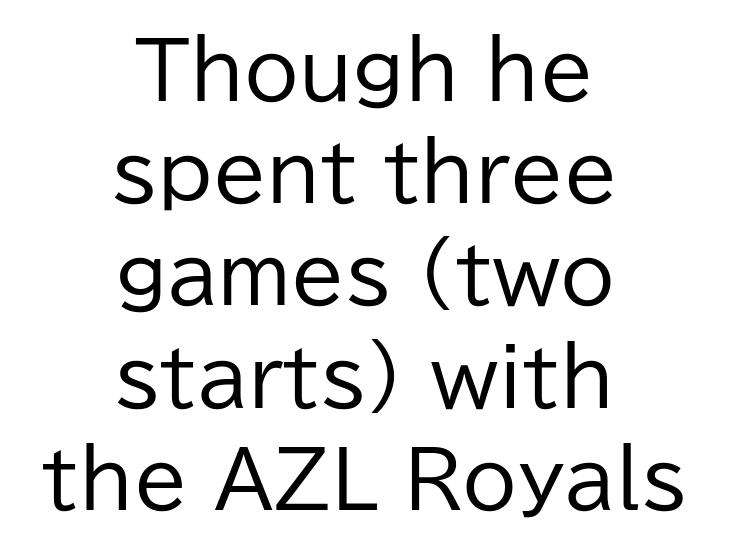
{"serif": "no", "italic": "no", "bold": "no", "weight": "regular", "width": "normal", "stroke_contrast": "low", "x_height": "medium", "monospaced": "no", "underline": "no", "align": "center", "line_spacing": "normal", "line_spacing_ratio": 1.31, "letter_spacing": "normal", "letter_spacing_em": 0.0, "glyph_px": 78}
